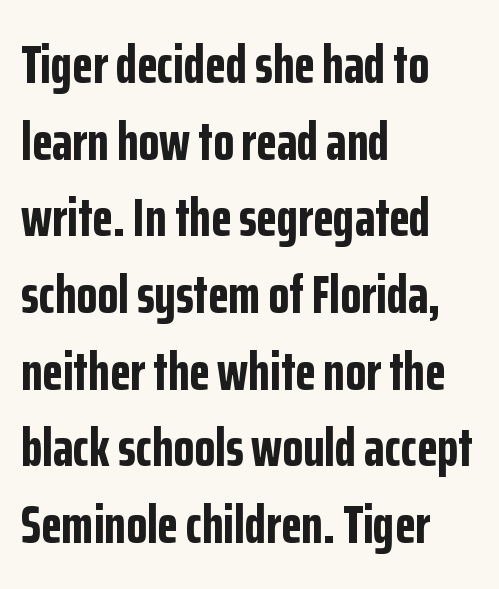
{"serif": "no", "italic": "no", "bold": "yes", "weight": "bold", "width": "condensed", "stroke_contrast": "low", "x_height": "medium", "monospaced": "no", "underline": "no", "align": "left", "line_spacing": "normal", "line_spacing_ratio": 1.42, "letter_spacing": "normal", "letter_spacing_em": 0.0, "glyph_px": 54}
